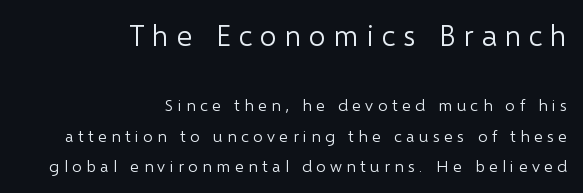
{"serif": "no", "italic": "no", "bold": "no", "weight": "light", "width": "normal", "stroke_contrast": "low", "x_height": "medium", "monospaced": "no", "underline": "no", "align": "right", "line_spacing_ratio": 1.8, "letter_spacing": "wide", "letter_spacing_em": 0.26, "larger_block": "first", "size_ratio": 1.76, "glyph_px": 30}
